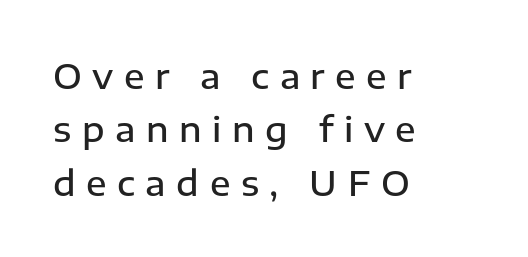
{"serif": "no", "italic": "no", "bold": "semi", "weight": "semibold", "width": "normal", "stroke_contrast": "low", "x_height": "medium", "monospaced": "no", "underline": "no", "align": "left", "line_spacing": "normal", "line_spacing_ratio": 1.57, "letter_spacing": "wide", "letter_spacing_em": 0.31, "glyph_px": 34}
